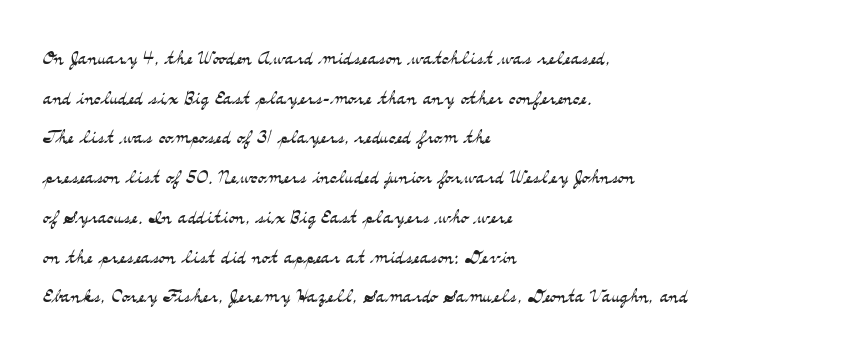
{"bold": "no", "underline": "no", "align": "left", "line_spacing": "normal", "line_spacing_ratio": 1.59, "letter_spacing": "normal", "letter_spacing_em": 0.0, "glyph_px": 25}
